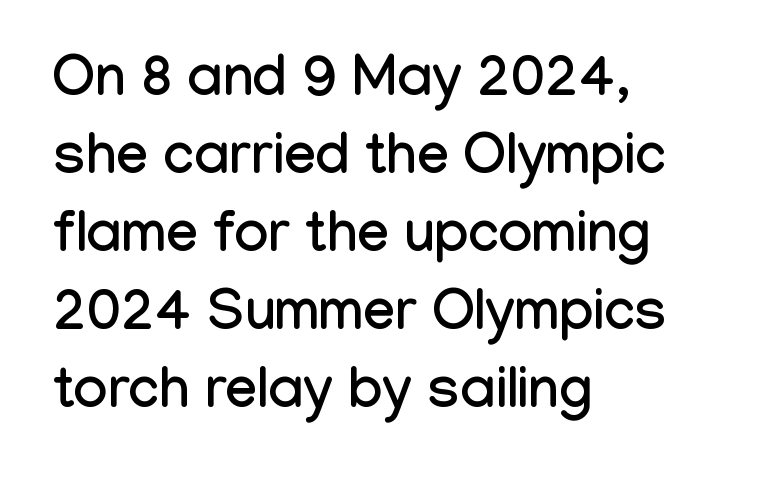
A normal amount of white space separates one row of letters from the next. Do the letters lean? They stand straight. Font category for this specimen: sans-serif. Each word holds together tightly as a unit, with standard inter-letter gaps.
